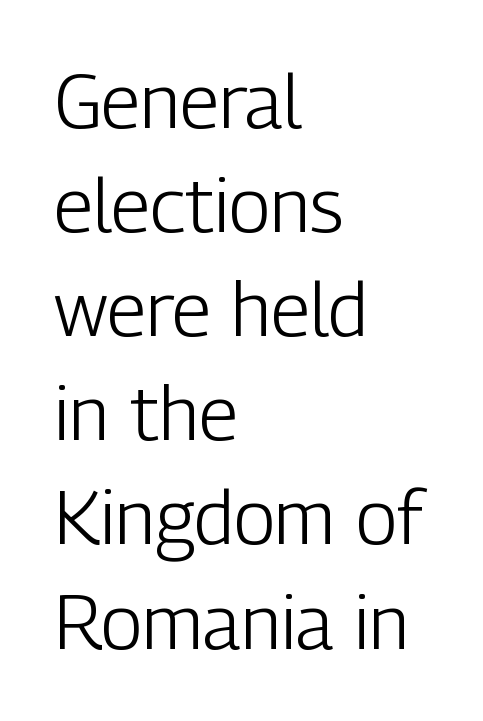
Q: Is the text bold? A: No.
Q: Is the text italic (slanted)? A: No, it is upright.
Q: Is the typeface a serif or a sans-serif typeface? A: Sans-serif.
Q: Is the text underlined? A: No.
Q: How is the paragraph aligned? A: Left-aligned.
Q: Is the spacing between letters normal or unusually wide? A: Normal.
Q: Is the spacing between lines tight, normal or loose? A: Normal.
Q: Width (condensed, normal, or wide)? A: Condensed.
Q: Stroke contrast? A: Low.
Q: x-height? A: Medium.
Q: Monospaced? A: No.
